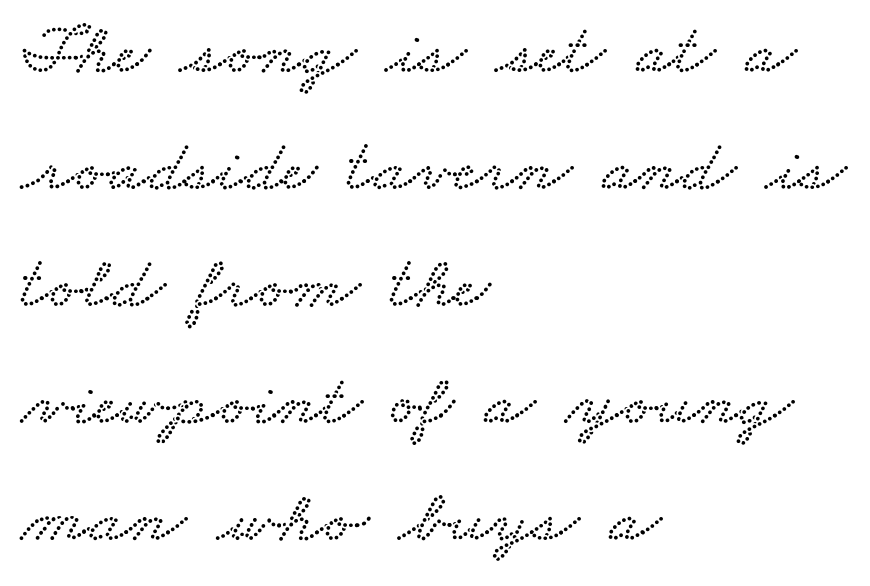
Here the designer chose a conventional face with non-uniform glyph widths. Typeset ragged right — the left edge is the straight one. Nothing unusual about the tracking: characters are spaced as the font intends. Type without underlining. Vertical spacing — default.
